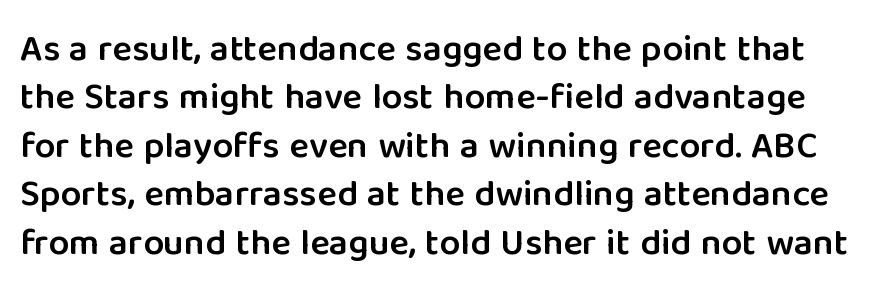
{"serif": "no", "italic": "no", "bold": "semi", "weight": "semibold", "width": "normal", "stroke_contrast": "low", "x_height": "medium", "monospaced": "no", "underline": "no", "line_spacing": "normal", "line_spacing_ratio": 1.31, "letter_spacing": "normal", "letter_spacing_em": 0.0, "glyph_px": 37}
